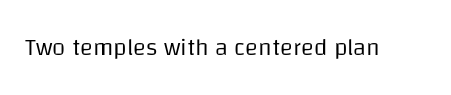
Q: Is the text bold? A: No.
Q: Is the text italic (slanted)? A: No, it is upright.
Q: Is the text underlined? A: No.
Q: Is the spacing between letters normal or unusually wide? A: Normal.
